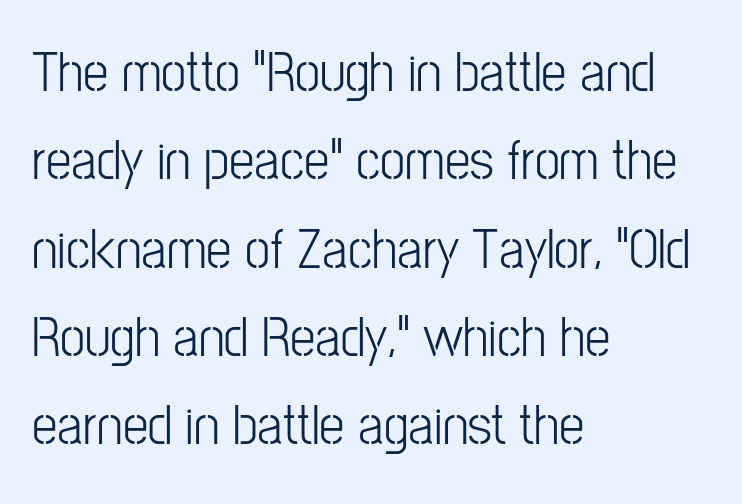
In terms of posture, this sample is upright. Serif or sans? Sans — the stroke terminals are bare. Caption: face not bold, strokes unweighted. Character widths vary here, with narrow letters taking less room than wide ones. Horizontally, the lines are justified to the leading edge only. Students, note that the glyphs here touch the page at normal intervals.
